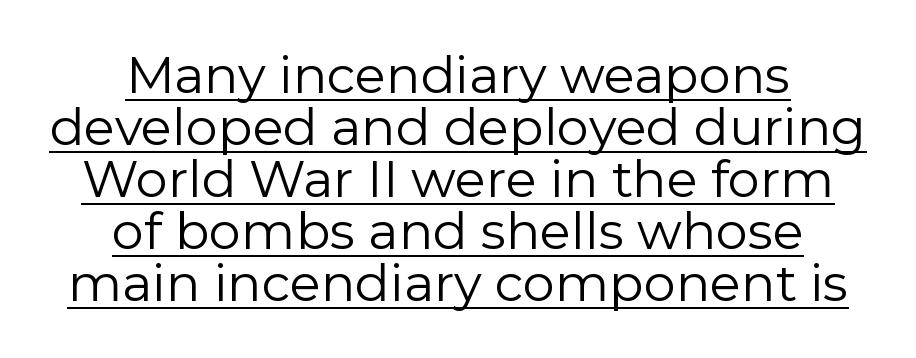
Q: Is the text bold? A: No.
Q: Is the text italic (slanted)? A: No, it is upright.
Q: Is the typeface a serif or a sans-serif typeface? A: Sans-serif.
Q: Is the text underlined? A: Yes.
Q: How is the paragraph aligned? A: Centered.
Q: Is the spacing between letters normal or unusually wide? A: Normal.
Q: Is the spacing between lines tight, normal or loose? A: Tight.
Q: Width (condensed, normal, or wide)? A: Normal.
Q: Stroke contrast? A: Low.
Q: x-height? A: Medium.
Q: Monospaced? A: No.
